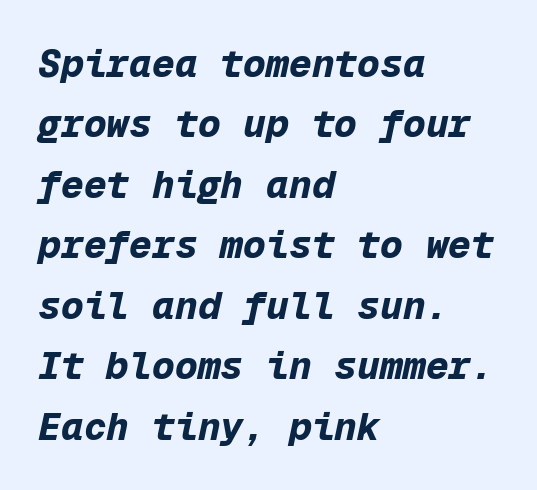
Every character sits at an angle, as italics do. Check the space under the baseline: it is left empty. Tracking here is standard; glyphs follow each other at the usual distance. Each letter, wide or thin by design, is forced into the same width here. Notice how descenders clear the ascenders below comfortably — that's standard leading. Line starts are locked; line ends wander.
